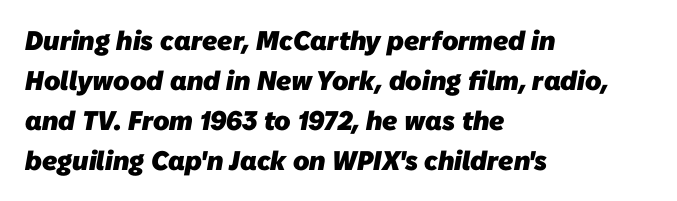
A normal amount of white space separates one row of letters from the next. Notice how thick the strokes are: this is what a full bold looks like. Words appear dense and cohesive because spacing is normal. Which margin do the lines hug? The left one — the right edge is uneven. Letters rest on an invisible, unmarked baseline.
